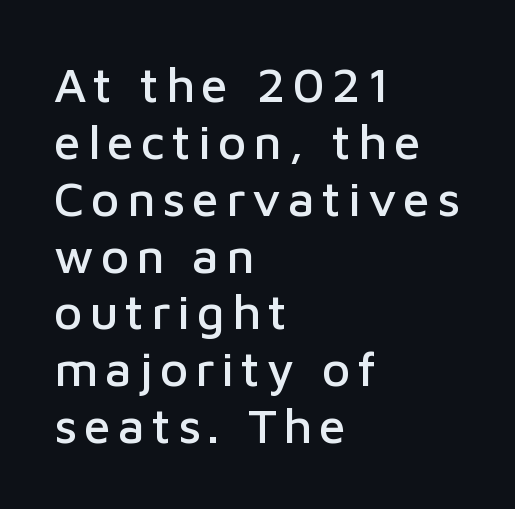
No word sits above an underline. The rag falls on the right side of this text block. Character widths vary here, with narrow letters taking less room than wide ones. Every stem runs plumb, perpendicular to the baseline. Unlike a traditional serif, this face leaves its strokes unadorned.
